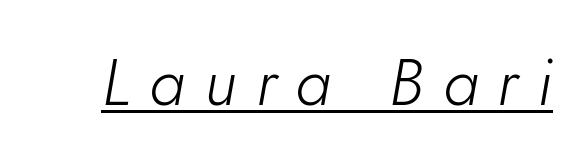
The image shows 66 px light type, italic (leaning right); set unusually wide letter spacing (+0.29 em), underlined; low stroke contrast and a small x-height.
